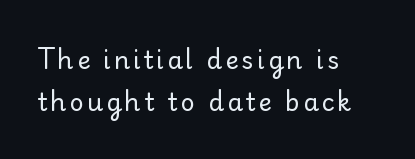
The image shows 25 px text type, upright; set left-aligned, normal line spacing (1.69x), not underlined.
